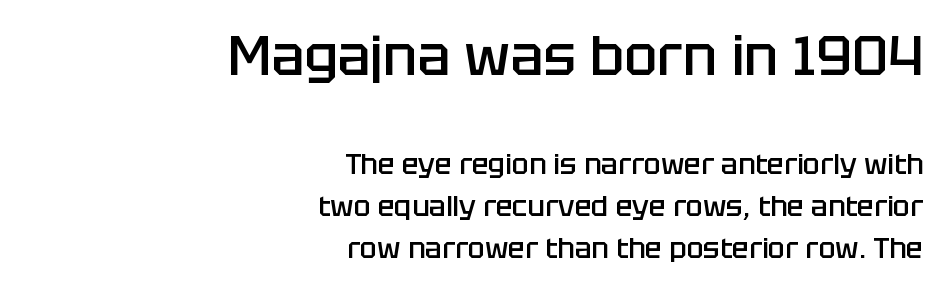
Bigger letters appear in the top chunk; the bottom chunk is reduced. Varying glyph widths throughout — classic text-font behaviour. Nobody drew a line under any word here. Firm but not heavy-handed strokes: this text is semibold. The space between consecutive lines is moderate. The axis of the letterforms is exactly vertical.
